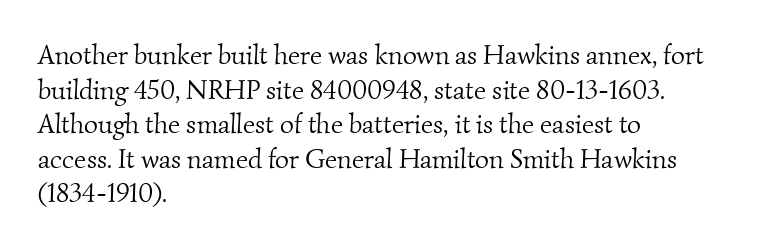
{"bold": "no", "underline": "no", "align": "left", "line_spacing": "normal", "line_spacing_ratio": 1.28, "letter_spacing": "normal", "letter_spacing_em": 0.0, "glyph_px": 27}
